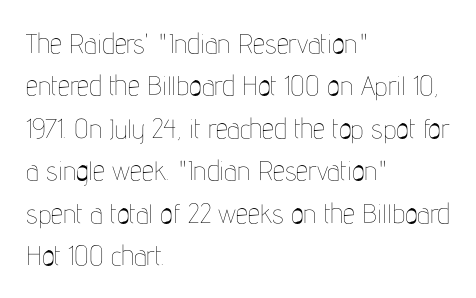
The image shows 27 px text type, upright; set left-aligned, normal line spacing (1.57x), normal letter spacing, not underlined.
